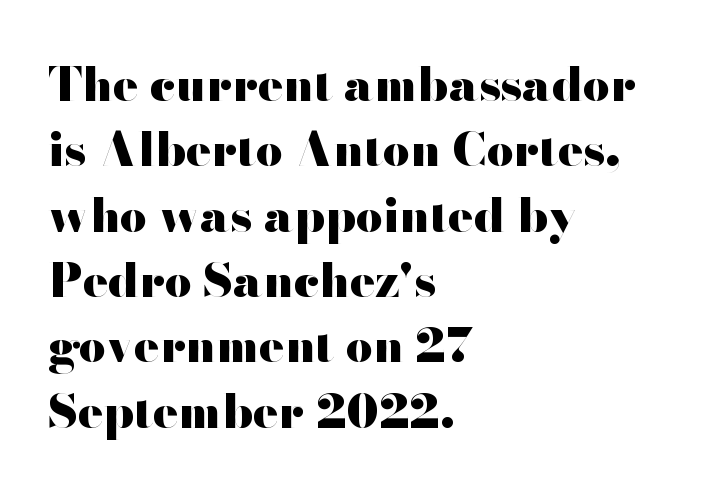
Q: Is the text bold? A: Yes.
Q: Is the text italic (slanted)? A: No, it is upright.
Q: Is the typeface a serif or a sans-serif typeface? A: Sans-serif.
Q: Is the text underlined? A: No.
Q: How is the paragraph aligned? A: Left-aligned.
Q: Is the spacing between letters normal or unusually wide? A: Normal.
Q: Is the spacing between lines tight, normal or loose? A: Normal.
Q: Width (condensed, normal, or wide)? A: Wide.
Q: Stroke contrast? A: High.
Q: x-height? A: Small.
Q: Monospaced? A: No.
